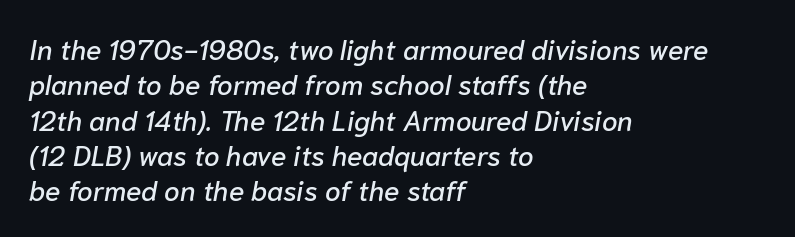
{"italic": "yes", "lean": "right", "slant_degrees": 10, "width": "normal", "stroke_contrast": "low", "x_height": "medium", "monospaced": "no", "underline": "no", "align": "left", "line_spacing": "normal", "line_spacing_ratio": 1.26, "letter_spacing": "normal", "letter_spacing_em": 0.0, "glyph_px": 28}
